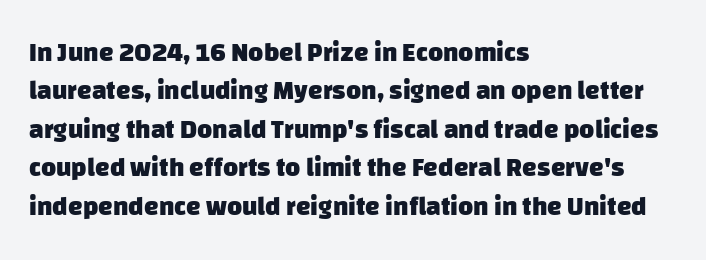
The image shows 26 px bold type; set left-aligned, normal line spacing (1.48x), normal letter spacing, not underlined.
